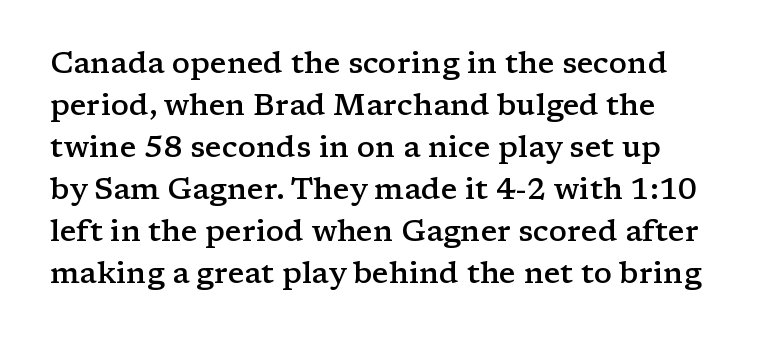
{"serif": "yes", "italic": "no", "bold": "semi", "weight": "semibold", "width": "wide", "stroke_contrast": "low", "x_height": "medium", "monospaced": "no", "underline": "no", "align": "left", "line_spacing": "normal", "line_spacing_ratio": 1.4, "letter_spacing": "normal", "letter_spacing_em": 0.0, "glyph_px": 30}
